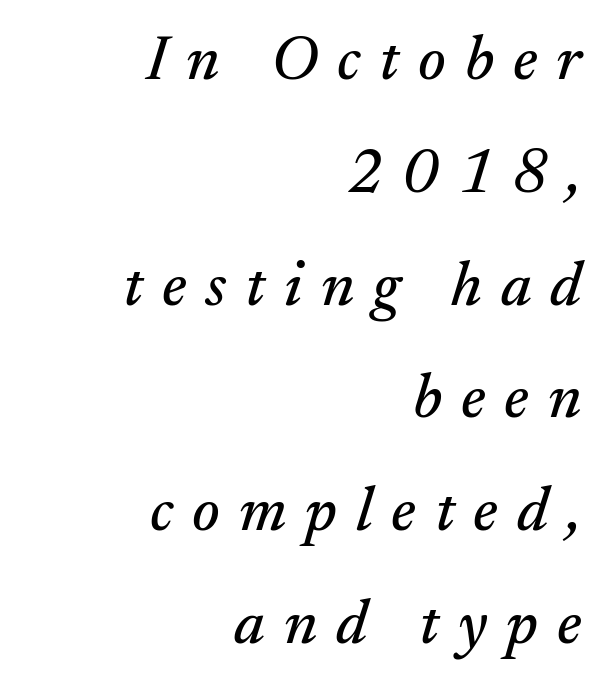
Q: Is the text italic (slanted)? A: Yes, it leans right by about 17 degrees.
Q: Is the typeface a serif or a sans-serif typeface? A: Serif.
Q: Is the text underlined? A: No.
Q: How is the paragraph aligned? A: Right-aligned.
Q: Is the spacing between letters normal or unusually wide? A: Unusually wide.
Q: Width (condensed, normal, or wide)? A: Normal.
Q: Stroke contrast? A: Medium.
Q: x-height? A: Small.
Q: Monospaced? A: No.
